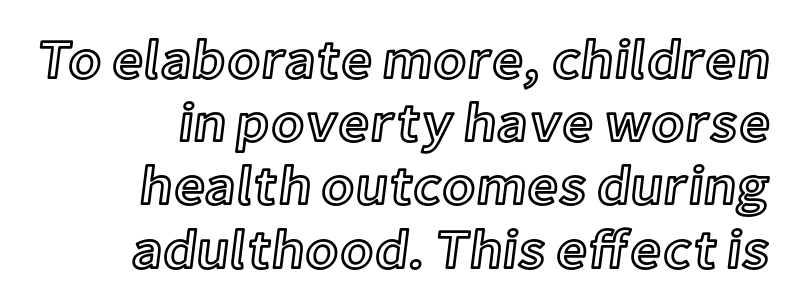
{"width": "normal", "x_height": "medium", "monospaced": "no", "underline": "no", "align": "right", "line_spacing": "tight", "line_spacing_ratio": 1.15, "letter_spacing": "normal", "letter_spacing_em": 0.0, "glyph_px": 55}
